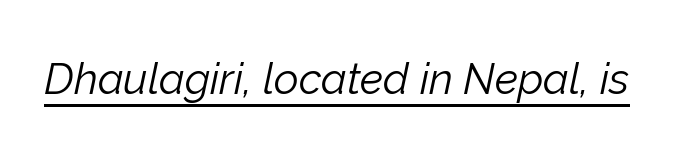
Q: Is the text bold? A: No.
Q: Is the text italic (slanted)? A: Yes, it leans right by about 12 degrees.
Q: Is the text underlined? A: Yes.
Q: Is the spacing between letters normal or unusually wide? A: Normal.
Q: Width (condensed, normal, or wide)? A: Normal.
Q: Stroke contrast? A: Low.
Q: x-height? A: Medium.
Q: Monospaced? A: No.
